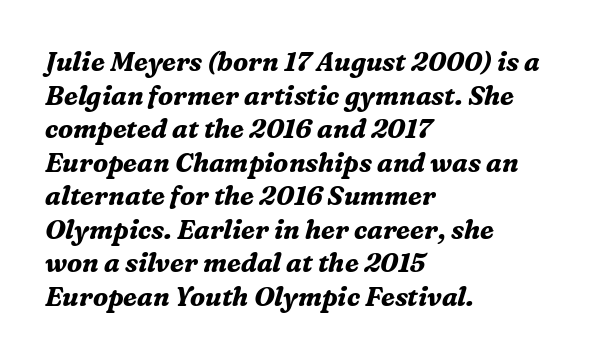
Notice how descenders clear the ascenders below comfortably — that's standard leading. Strong, thick strokes mark this as bold type. Layout note: lines flush left. A clean baseline with only descenders dipping below it.
